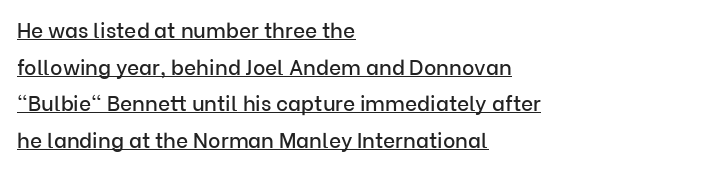
{"italic": "no", "underline": "yes", "align": "left", "line_spacing_ratio": 1.75, "letter_spacing": "normal", "letter_spacing_em": 0.0, "glyph_px": 21}
